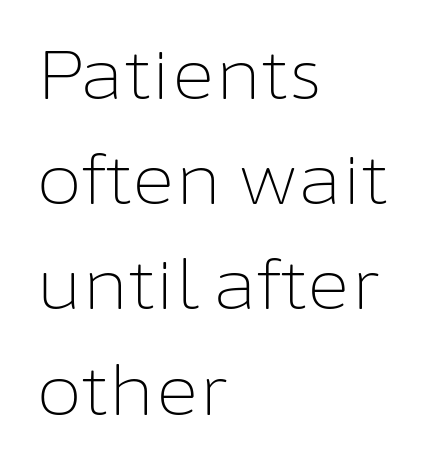
Line spacing here is normal. The passage shown is not bold in any degree. Every character sits straight up, as roman type does. The rendering anchors every line to the left-hand side.
